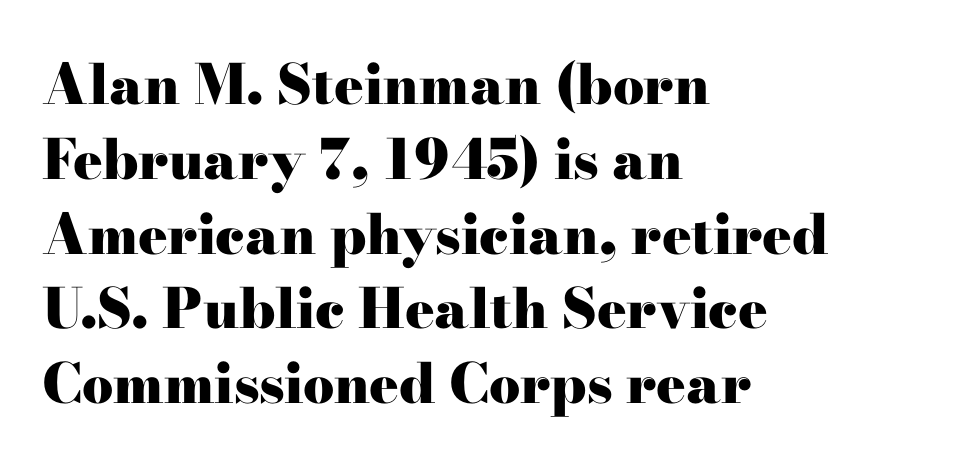
The image shows 55 px heavy, wide serif type, upright; set left-aligned, normal line spacing (1.36x), normal letter spacing, not underlined; high stroke contrast and a small x-height.
